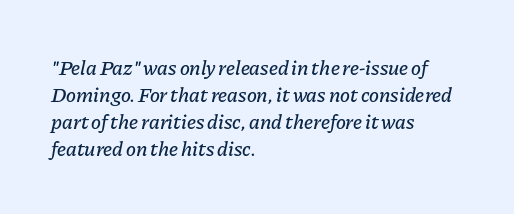
{"italic": "yes", "lean": "right", "slant_degrees": 11, "underline": "no", "align": "left", "line_spacing": "normal", "line_spacing_ratio": 1.28, "letter_spacing": "normal", "letter_spacing_em": 0.0, "glyph_px": 21}
